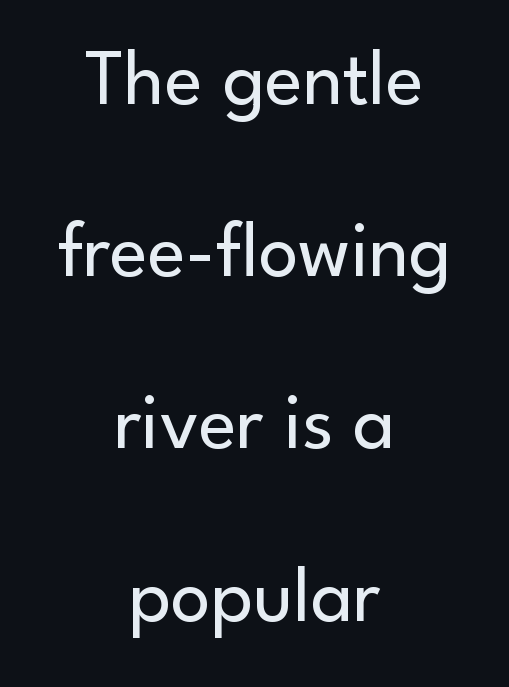
{"serif": "no", "italic": "no", "bold": "no", "weight": "regular", "width": "normal", "stroke_contrast": "low", "x_height": "small", "monospaced": "no", "underline": "no", "align": "center", "line_spacing": "loose", "line_spacing_ratio": 2.18, "letter_spacing": "normal", "letter_spacing_em": 0.0, "glyph_px": 79}
